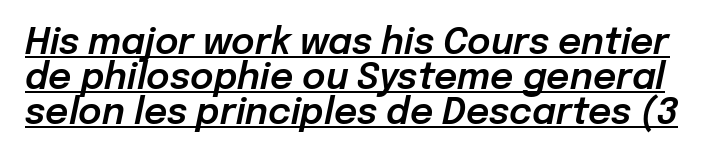
{"italic": "yes", "lean": "right", "slant_degrees": 12, "width": "normal", "stroke_contrast": "low", "x_height": "medium", "monospaced": "no", "underline": "yes", "line_spacing": "tight", "line_spacing_ratio": 0.97, "letter_spacing": "normal", "letter_spacing_em": 0.0, "glyph_px": 36}
